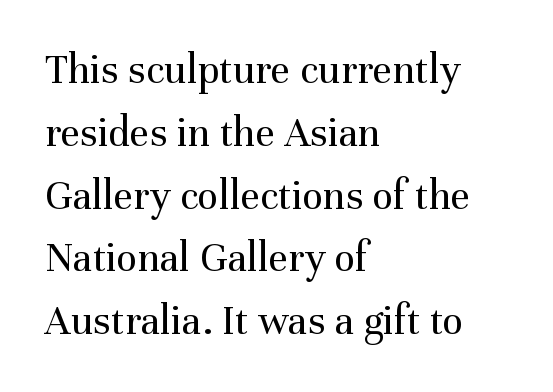
Letters rest on an invisible, unmarked baseline. The characters are drawn with everyday or finer stroke widths. Letterform terminals end in serifs throughout the passage. The rendering uses a moderate line-height, typical for paragraphs. The passage shown has conventional tracking throughout.
